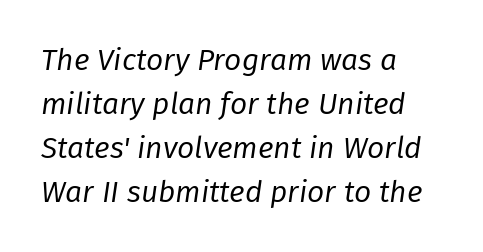
The image shows 30 px regular-weight type, italic (leaning right); set left-aligned, normal line spacing (1.47x), normal letter spacing, not underlined; low stroke contrast and a medium x-height.
